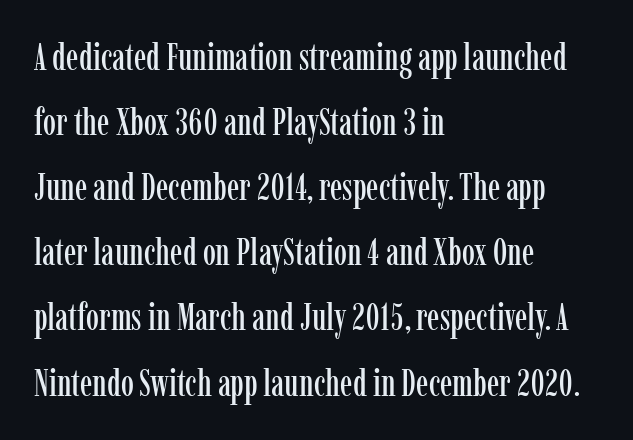
Think of a printed novel: that variable character pitch is what you see here. The foot of each line stays bare and open. This is serif lettering, the kind often seen in printed books. The line texture is even and compact thanks to regular tracking. In terms of posture, this sample is upright. Line beginnings align vertically; line endings do not.
